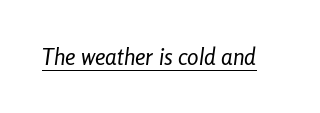
Q: Is the text bold? A: No.
Q: Is the text italic (slanted)? A: Yes, it leans right by about 8 degrees.
Q: Is the text underlined? A: Yes.
Q: Is the spacing between letters normal or unusually wide? A: Normal.
